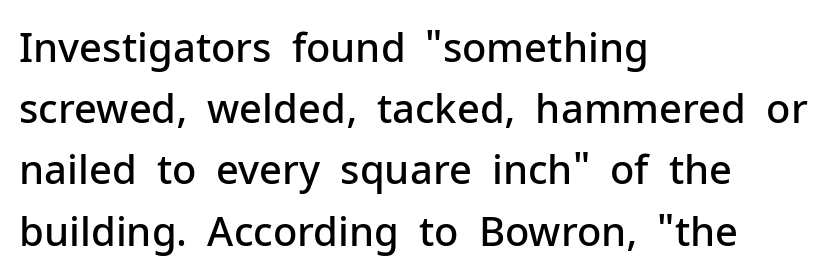
The image shows 40 px semibold sans-serif type, upright; set left-aligned, normal line spacing (1.53x), normal letter spacing, not underlined; low stroke contrast and a medium x-height.
